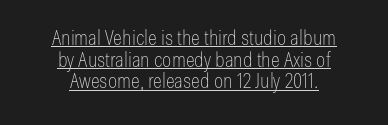
Q: Is the text bold? A: No.
Q: Is the text italic (slanted)? A: No, it is upright.
Q: Is the text underlined? A: Yes.
Q: How is the paragraph aligned? A: Centered.
Q: Is the spacing between letters normal or unusually wide? A: Normal.
Q: Is the spacing between lines tight, normal or loose? A: Tight.
